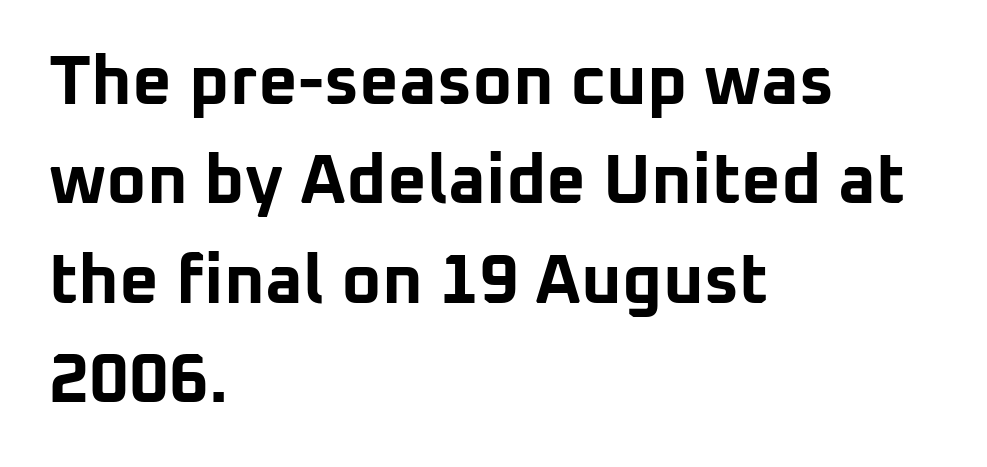
{"serif": "no", "italic": "no", "bold": "yes", "weight": "bold", "width": "normal", "stroke_contrast": "low", "x_height": "medium", "monospaced": "no", "underline": "no", "align": "left", "line_spacing": "normal", "line_spacing_ratio": 1.44, "letter_spacing": "normal", "letter_spacing_em": 0.0, "glyph_px": 69}
